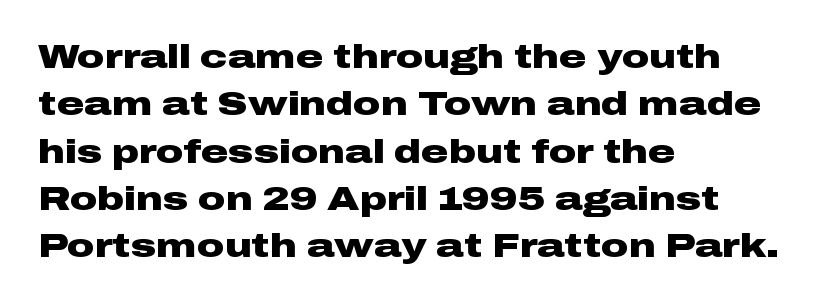
Anything drawn beneath the words? Only blank space. Students, observe: this is what conventionally led text looks like. Posture: vertical. Caption: bold face, heavy strokes. Line beginnings align vertically; line endings do not.
